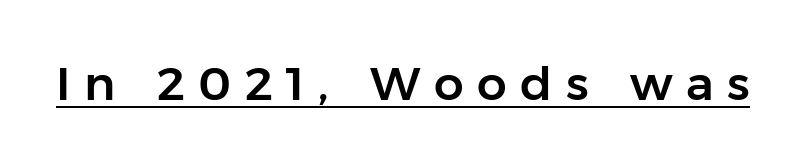
The image shows 47 px sans-serif type, upright; set unusually wide letter spacing (+0.29 em), underlined; low stroke contrast and a medium x-height.
